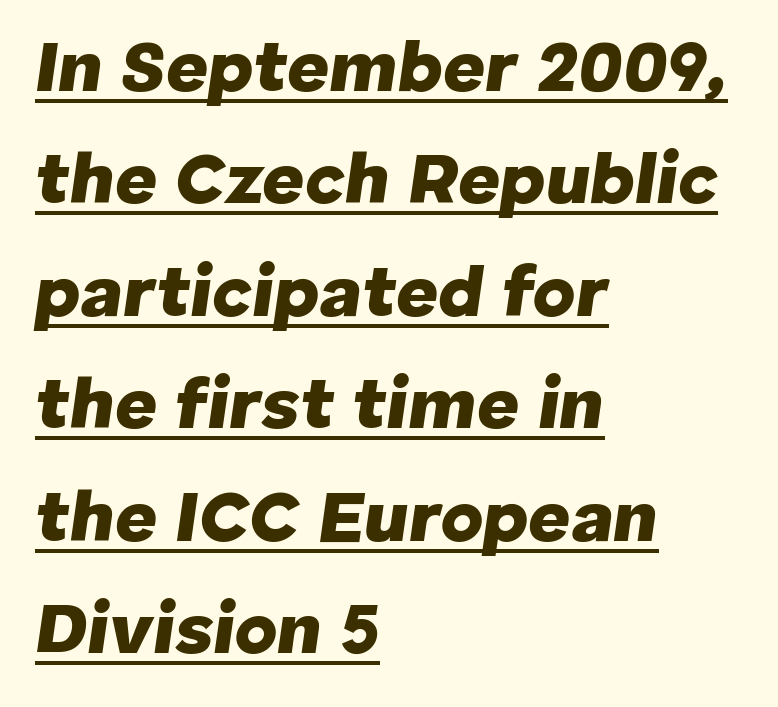
{"italic": "yes", "lean": "right", "slant_degrees": 8, "bold": "yes", "weight": "heavy", "width": "normal", "stroke_contrast": "low", "x_height": "medium", "monospaced": "no", "underline": "yes", "align": "left", "line_spacing": "normal", "line_spacing_ratio": 1.54, "letter_spacing": "normal", "letter_spacing_em": 0.0, "glyph_px": 73}
